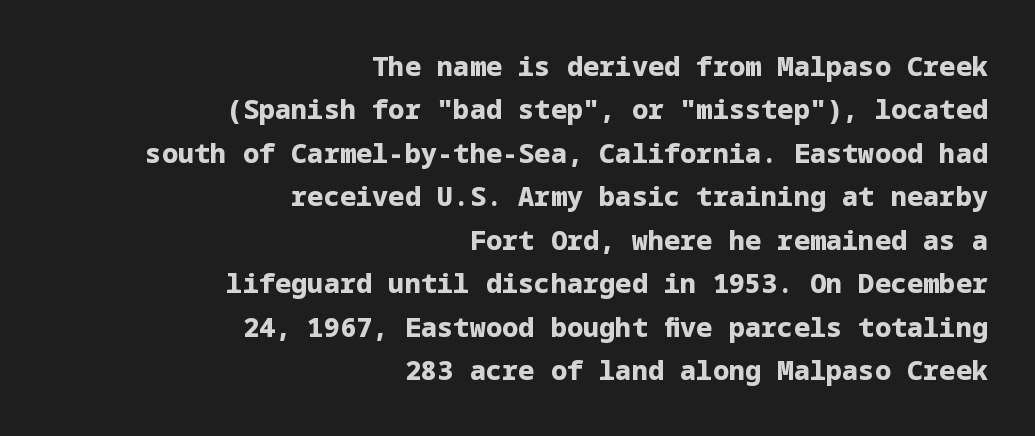
{"italic": "no", "bold": "yes", "underline": "no", "align": "right", "line_spacing": "normal", "line_spacing_ratio": 1.61, "letter_spacing": "normal", "letter_spacing_em": 0.0, "glyph_px": 27}
